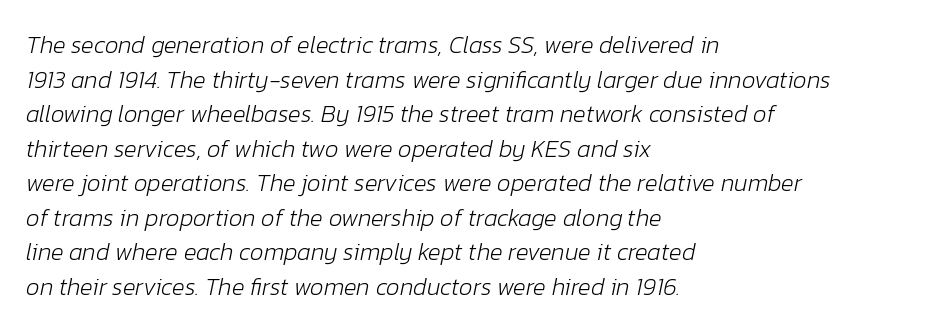
Vertical spacing — default. There is no visible air inserted between adjacent glyphs. Leftover space on each line is placed entirely after the last word. An italicized treatment has been applied to the whole sample. Weight: regular or lighter.
